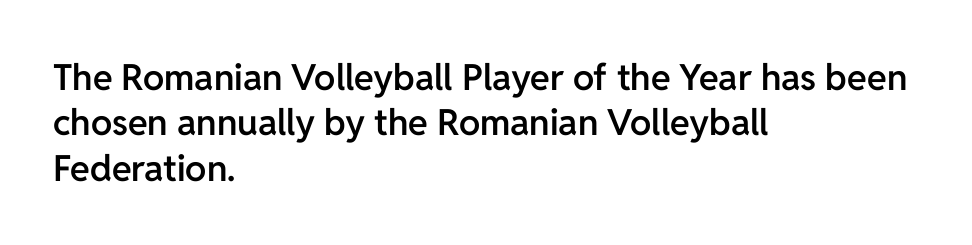
The image shows 36 px semibold sans-serif type, upright; set left-aligned, normal line spacing (1.26x), normal letter spacing, not underlined; low stroke contrast and a medium x-height.
